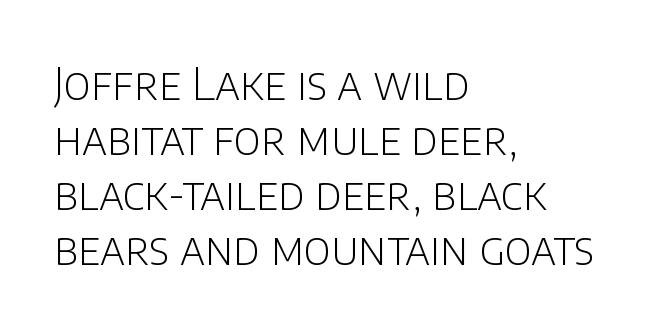
The image shows 44 px light sans-serif type, upright; set left-aligned, normal line spacing (1.25x), normal letter spacing, not underlined; low stroke contrast and a large x-height.
